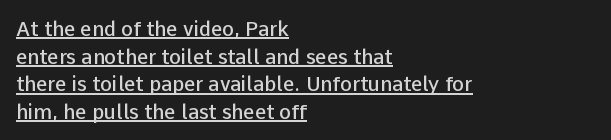
{"italic": "no", "bold": "semi", "underline": "yes", "align": "left", "line_spacing": "normal", "line_spacing_ratio": 1.38, "letter_spacing": "normal", "letter_spacing_em": 0.0, "glyph_px": 20}
